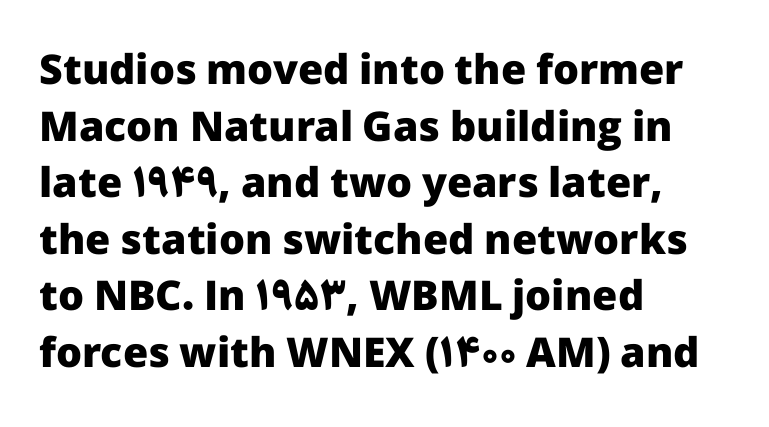
The space between consecutive lines is moderate. A clean baseline with only descenders dipping below it. Regarding serifs, this sample does without them. The letters stand upright; this is a roman face. The rendering uses natural spacing where letterforms have individual widths.
